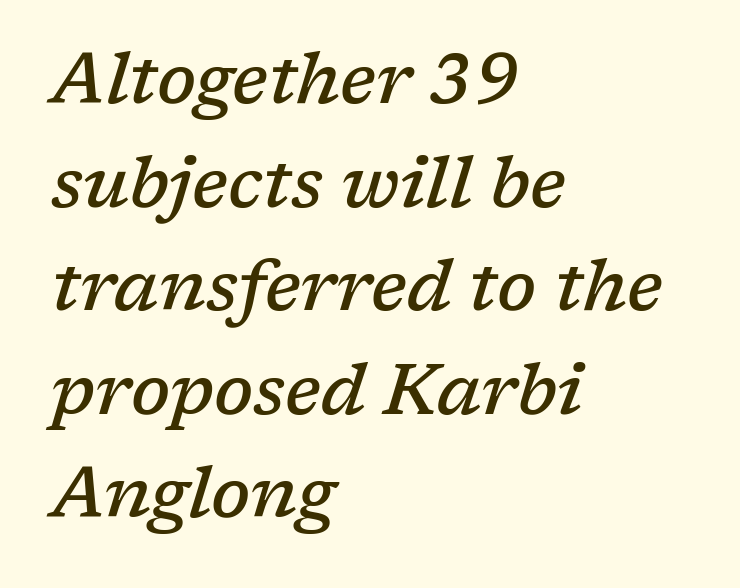
{"serif": "yes", "italic": "yes", "lean": "right", "slant_degrees": 17, "bold": "semi", "weight": "semibold", "width": "normal", "stroke_contrast": "low", "x_height": "medium", "monospaced": "no", "underline": "no", "align": "left", "line_spacing": "normal", "line_spacing_ratio": 1.48, "letter_spacing": "normal", "letter_spacing_em": 0.0, "glyph_px": 70}
